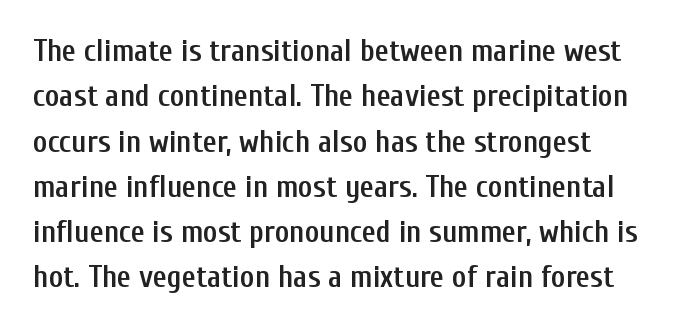
{"serif": "no", "italic": "no", "bold": "semi", "weight": "semibold", "width": "condensed", "stroke_contrast": "low", "x_height": "medium", "monospaced": "no", "underline": "no", "line_spacing": "normal", "line_spacing_ratio": 1.46, "letter_spacing": "normal", "letter_spacing_em": 0.0, "glyph_px": 31}
